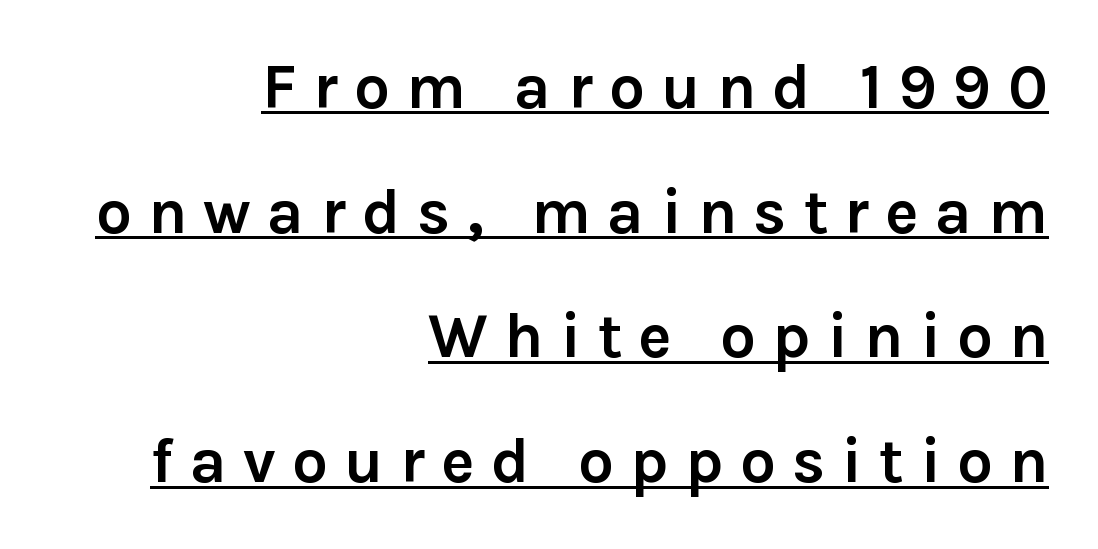
The image shows 63 px semibold sans-serif type, upright; set right-aligned, loose line spacing (1.98x), unusually wide letter spacing (+0.26 em), underlined; low stroke contrast and a medium x-height.
